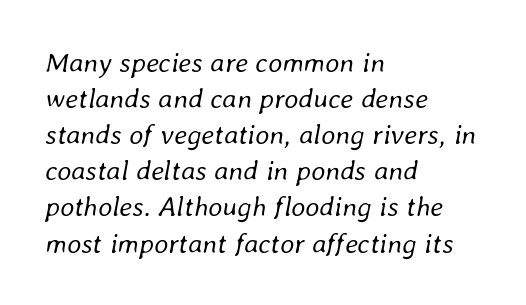
Q: Is the text bold? A: No.
Q: Is the text italic (slanted)? A: Yes, it leans right by about 8 degrees.
Q: Is the text underlined? A: No.
Q: How is the paragraph aligned? A: Left-aligned.
Q: Is the spacing between letters normal or unusually wide? A: Normal.
Q: Is the spacing between lines tight, normal or loose? A: Normal.
Q: Width (condensed, normal, or wide)? A: Normal.
Q: Stroke contrast? A: Low.
Q: x-height? A: Medium.
Q: Monospaced? A: No.
